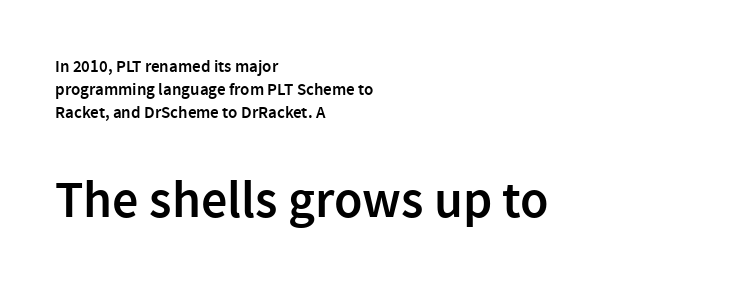
Is this a fixed-width face? No — the glyphs have proportional, varying widths. The rendering keeps characters at their native spacing. Font category for this specimen: sans-serif. The strokes are fattened partway — semibold, not bold.
